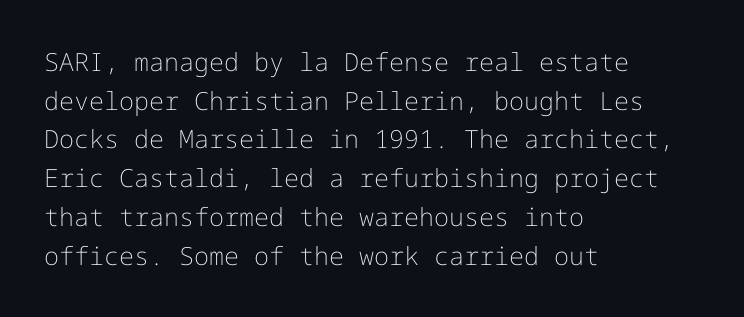
{"italic": "no", "bold": "no", "underline": "no", "align": "left", "line_spacing": "normal", "line_spacing_ratio": 1.55, "letter_spacing": "normal", "letter_spacing_em": 0.0, "glyph_px": 25}
